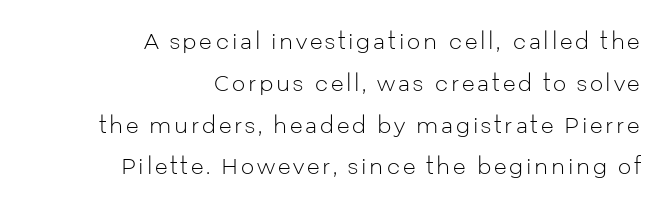
The font sits on the lighter half of the weight spectrum, regular included. The lines are spread far apart with generous leading. The string is rendered with underlining switched off. The paragraph has a hard right edge and a soft left edge. The letters stand straight up with perfectly vertical stems.
